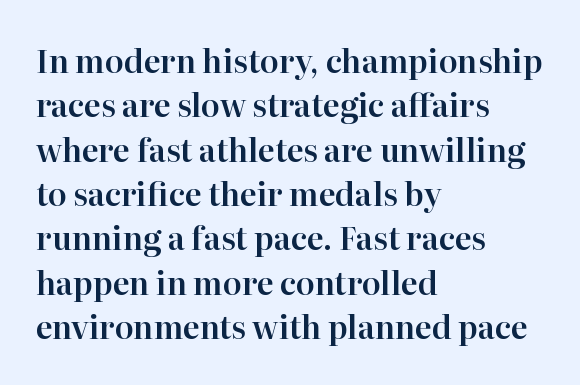
How would I describe the line gaps? Plain and ordinary. Classification — serif. The letters stand straight up with perfectly vertical stems. The letterforms sit shoulder to shoulder at normal distance. Each row of text sits above clean, open space. Looks like regular typesetting: each glyph gets only the width it needs.
